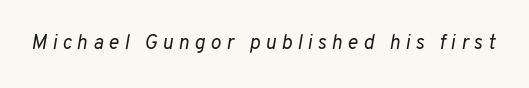
Weight: regular or lighter. Honestly, there is no underline to notice here at all. Between one letter and the next there's a generous, obvious gap. Rendered with sloped, italic letterforms.
